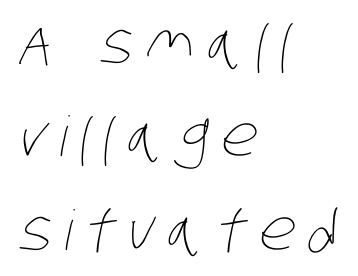
Q: Is the text bold? A: No.
Q: Is the text underlined? A: No.
Q: How is the paragraph aligned? A: Left-aligned.
Q: Is the spacing between letters normal or unusually wide? A: Unusually wide.
Q: Is the spacing between lines tight, normal or loose? A: Normal.
Q: Width (condensed, normal, or wide)? A: Condensed.
Q: Stroke contrast? A: Low.
Q: x-height? A: Large.
Q: Monospaced? A: No.
